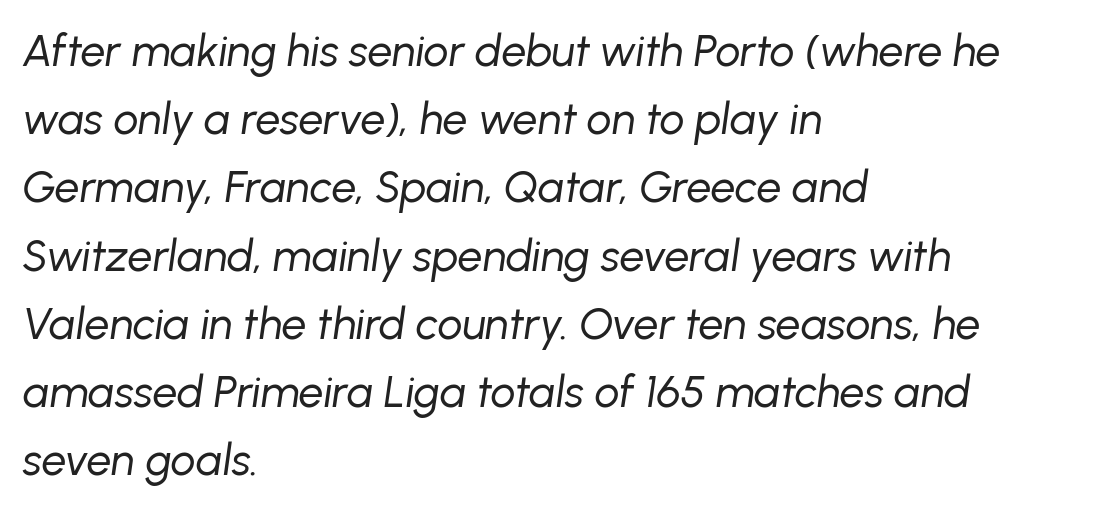
Is the stroke heavy? The answer is a plain regular-or-lighter. These lines were composed using italics. Letter spacing: default. All the whitespace from short lines collects on the right. Summary of vertical rhythm: regular, with standard interline spacing. Lines of text with bare space underneath.
